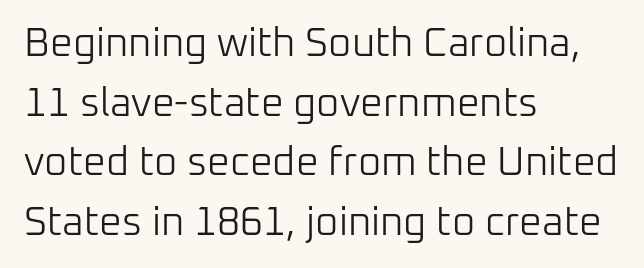
{"serif": "no", "italic": "no", "bold": "no", "weight": "light", "width": "normal", "stroke_contrast": "low", "x_height": "medium", "monospaced": "no", "underline": "no", "align": "left", "line_spacing": "normal", "line_spacing_ratio": 1.49, "letter_spacing": "normal", "letter_spacing_em": 0.0, "glyph_px": 40}
